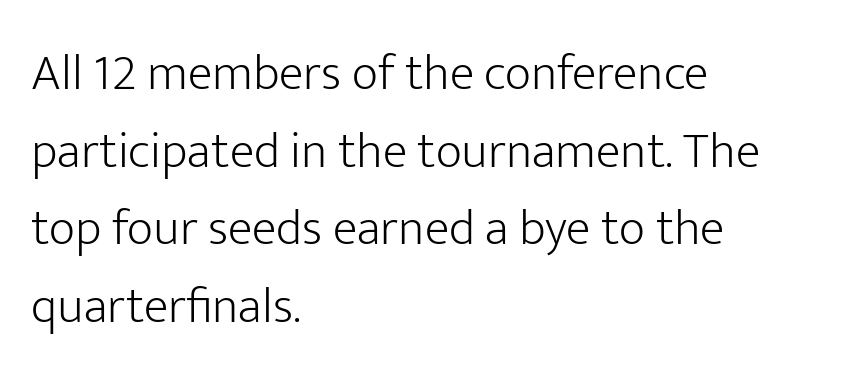
The image shows 51 px light sans-serif type, upright; set left-aligned, normal line spacing (1.52x), normal letter spacing, not underlined; low stroke contrast and a medium x-height.
